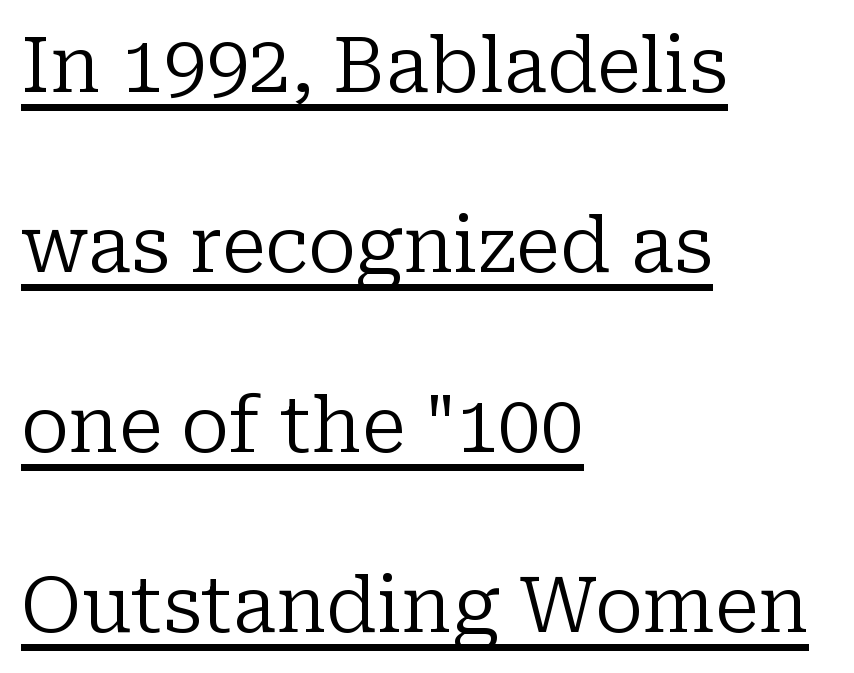
The image shows 76 px regular-weight serif type, upright; set left-aligned, loose line spacing (2.37x), normal letter spacing, underlined; low stroke contrast and a medium x-height.
